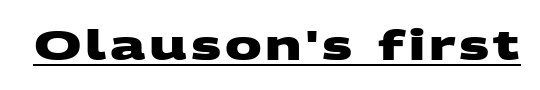
The image shows 41 px heavy, wide sans-serif type; set underlined; medium stroke contrast and a large x-height.
